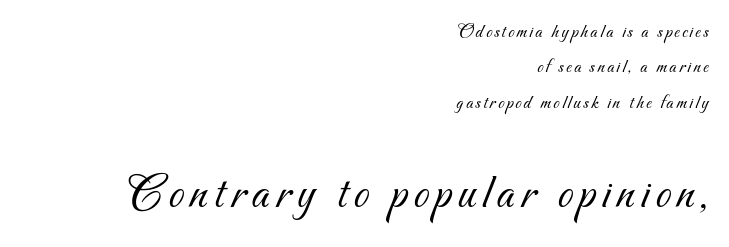
These lines stack with their right ends in a neat column. Is this a sans? Yes — the strokes have no serifs. No word sits above an underline. Weight: in the light-to-regular range. Type size steps up from the first block to the second. This sample has the flowing, uneven cadence of proportional lettering.
